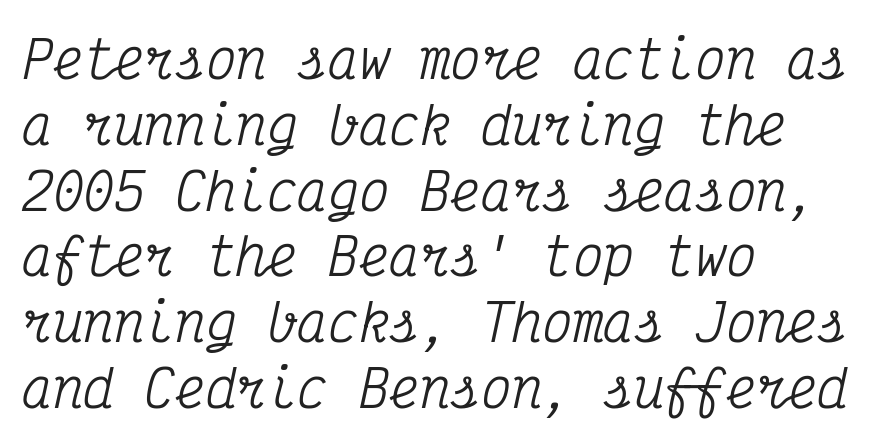
The image shows 51 px condensed serif type, italic (leaning right), monospaced; set left-aligned, normal line spacing (1.29x), normal letter spacing, not underlined; medium stroke contrast and a medium x-height.
